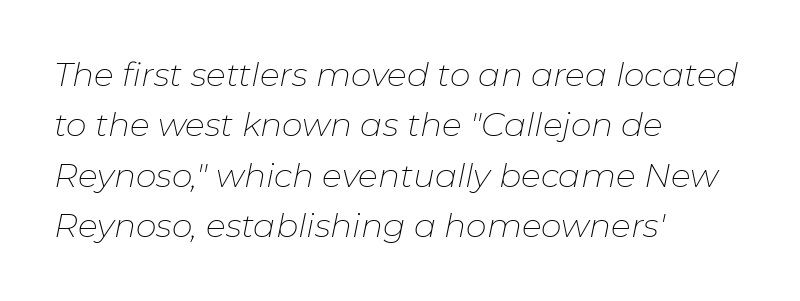
Q: Is the text bold? A: No.
Q: Is the text italic (slanted)? A: Yes, it leans right by about 11 degrees.
Q: Is the text underlined? A: No.
Q: How is the paragraph aligned? A: Left-aligned.
Q: Is the spacing between letters normal or unusually wide? A: Normal.
Q: Is the spacing between lines tight, normal or loose? A: Normal.
Q: Width (condensed, normal, or wide)? A: Normal.
Q: Stroke contrast? A: Low.
Q: x-height? A: Medium.
Q: Monospaced? A: No.
